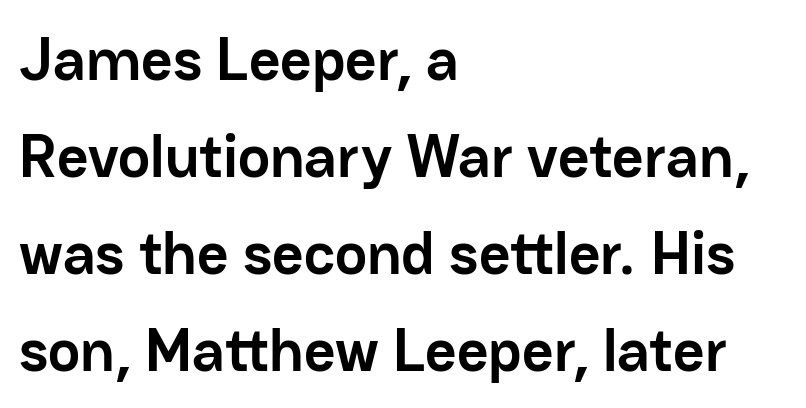
{"serif": "no", "italic": "no", "bold": "yes", "weight": "semibold", "width": "normal", "stroke_contrast": "low", "x_height": "medium", "monospaced": "no", "underline": "no", "align": "left", "line_spacing": "normal", "line_spacing_ratio": 1.59, "letter_spacing": "normal", "letter_spacing_em": 0.0, "glyph_px": 61}
